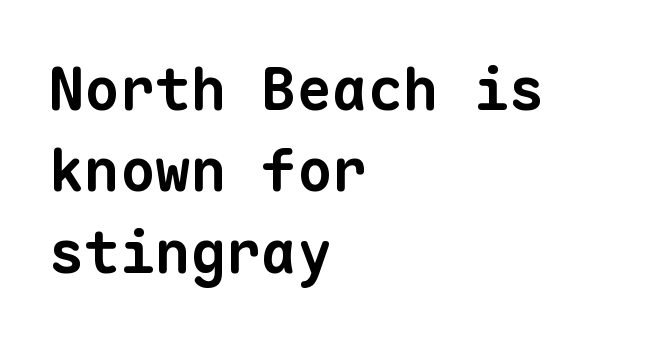
Q: Is the text bold? A: Yes.
Q: Is the typeface a serif or a sans-serif typeface? A: Sans-serif.
Q: Is the text underlined? A: No.
Q: How is the paragraph aligned? A: Left-aligned.
Q: Is the spacing between letters normal or unusually wide? A: Normal.
Q: Is the spacing between lines tight, normal or loose? A: Normal.
Q: Width (condensed, normal, or wide)? A: Normal.
Q: Stroke contrast? A: Low.
Q: x-height? A: Medium.
Q: Monospaced? A: Yes.
